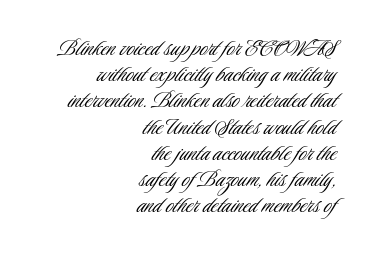
Line spacing here is tight. This rendering uses right alignment, leaving the left contour irregular. Counters stay open thanks to moderate or lighter strokes. Short note: letters normally spaced. The words here are not underlined.
